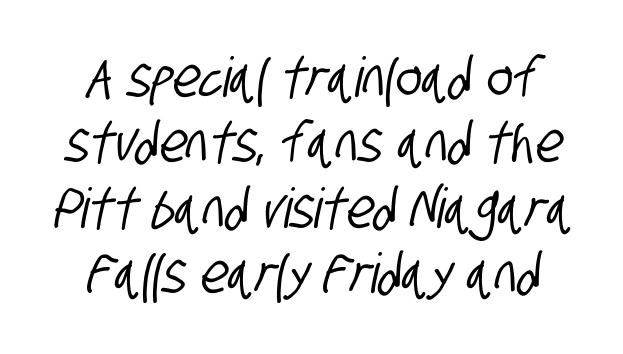
{"serif": "no", "width": "condensed", "stroke_contrast": "low", "x_height": "large", "monospaced": "no", "underline": "no", "line_spacing_ratio": 1.19, "letter_spacing": "normal", "letter_spacing_em": 0.0, "glyph_px": 55}
